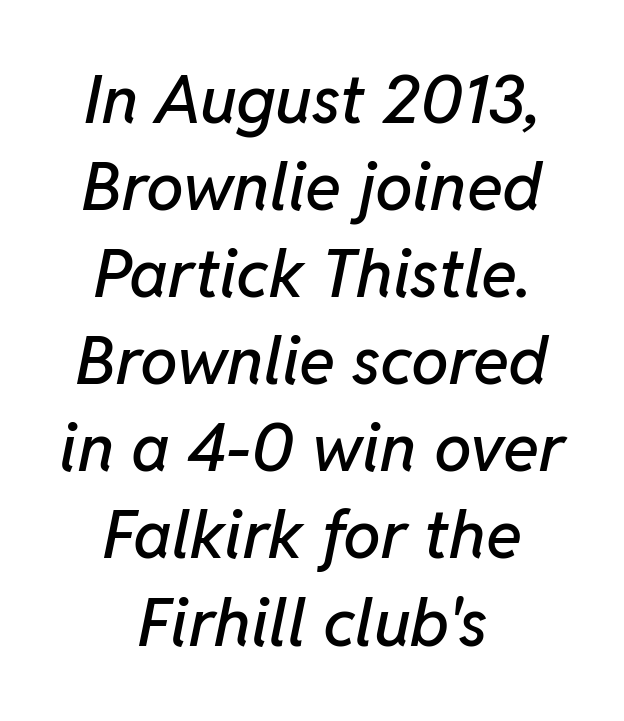
The image shows 67 px text type, italic (leaning right); set centered, normal line spacing (1.3x), normal letter spacing, not underlined; low stroke contrast and a medium x-height.
